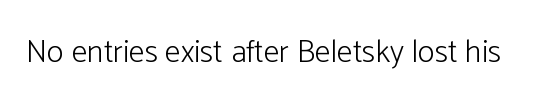
Q: Is the text bold? A: No.
Q: Is the text italic (slanted)? A: No, it is upright.
Q: Is the typeface a serif or a sans-serif typeface? A: Sans-serif.
Q: Is the text underlined? A: No.
Q: Is the spacing between letters normal or unusually wide? A: Normal.
Q: Width (condensed, normal, or wide)? A: Normal.
Q: Stroke contrast? A: Low.
Q: x-height? A: Medium.
Q: Monospaced? A: No.
